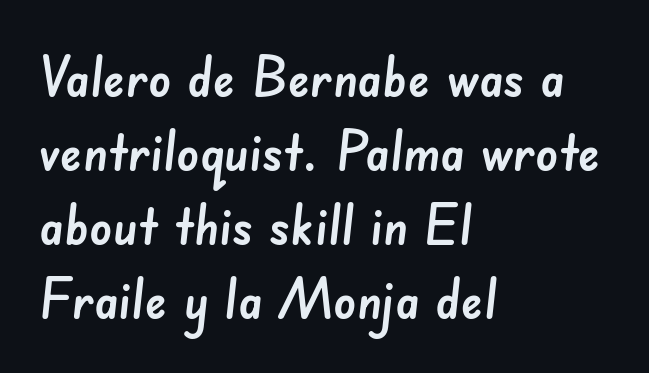
Letters rest on an invisible, unmarked baseline. This sample keeps an unexceptional amount of space between lines. Each word holds together tightly as a unit, with standard inter-letter gaps. Note the varied advance widths — an 'i' is clearly narrower than an 'm'.
